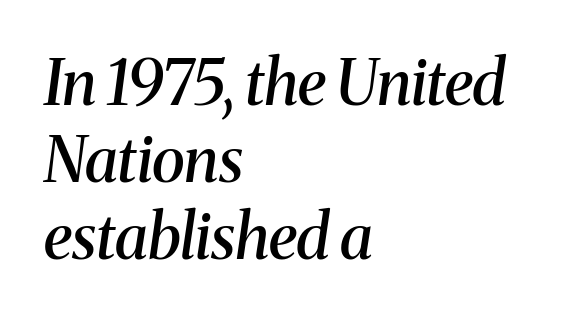
{"serif": "yes", "italic": "yes", "lean": "right", "slant_degrees": 8, "bold": "semi", "weight": "semibold", "width": "normal", "stroke_contrast": "medium", "x_height": "medium", "monospaced": "no", "underline": "no", "align": "left", "line_spacing_ratio": 1.24, "letter_spacing": "normal", "letter_spacing_em": 0.0, "glyph_px": 62}
